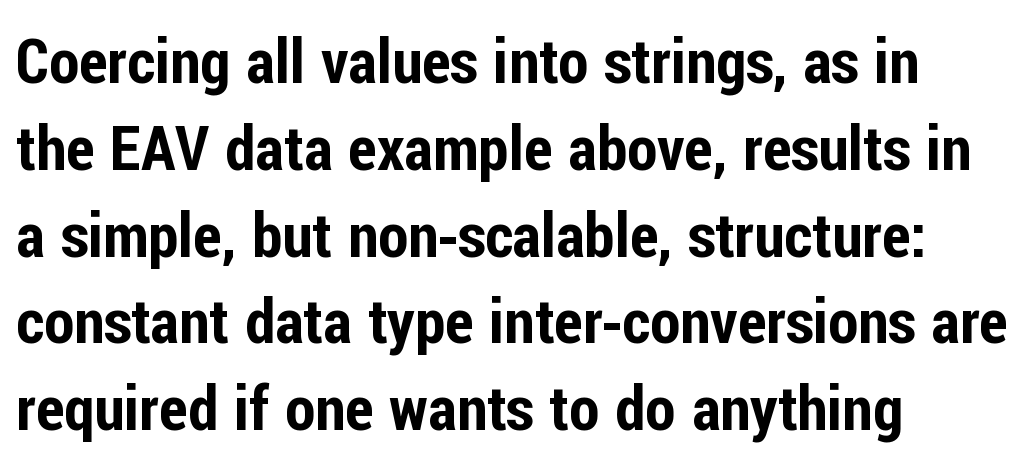
The image shows 62 px condensed sans-serif type, upright; set left-aligned, normal line spacing (1.4x), normal letter spacing, not underlined; low stroke contrast and a medium x-height.
